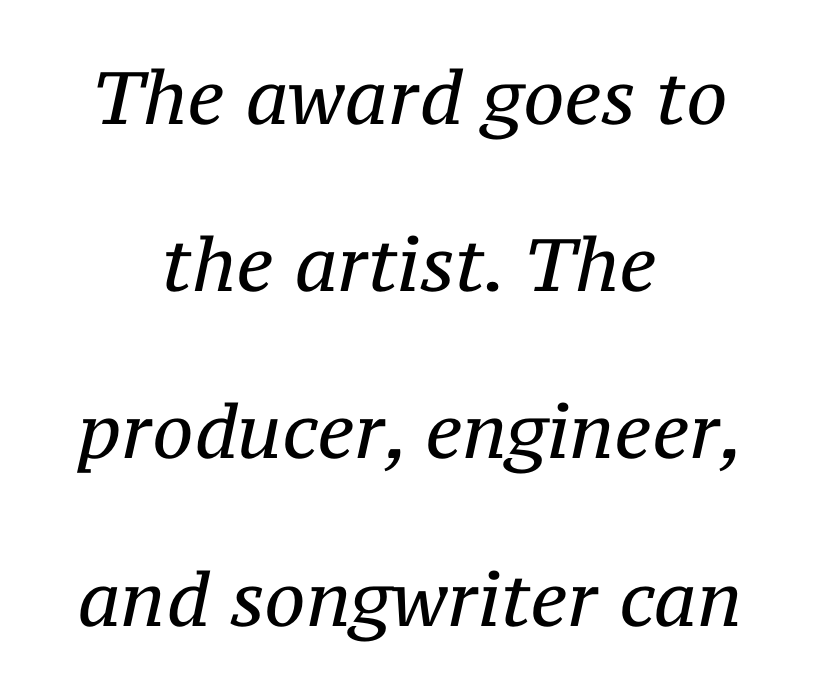
The face used here is proportionally spaced, like ordinary book or web type. Leading: increased. The passage shown leans; its letterforms are oblique. Typeset on center — no edge is straight.
